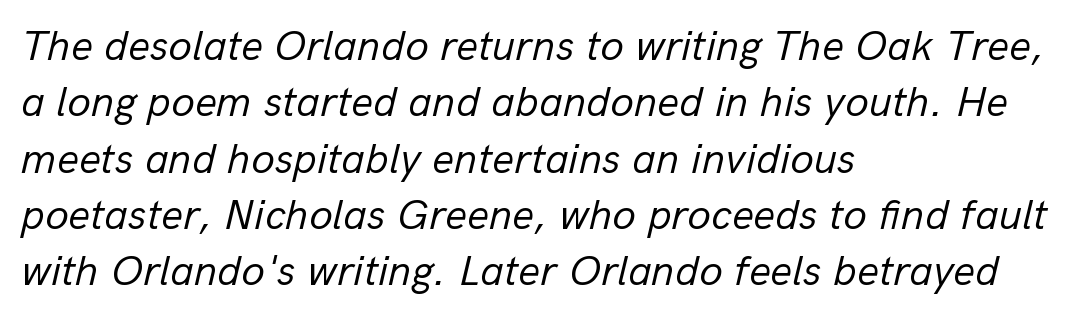
Q: Is the text bold? A: No.
Q: Is the text italic (slanted)? A: Yes, it leans right by about 13 degrees.
Q: Is the text underlined? A: No.
Q: How is the paragraph aligned? A: Left-aligned.
Q: Is the spacing between letters normal or unusually wide? A: Normal.
Q: Is the spacing between lines tight, normal or loose? A: Normal.
Q: Width (condensed, normal, or wide)? A: Normal.
Q: Stroke contrast? A: Low.
Q: x-height? A: Medium.
Q: Monospaced? A: No.
